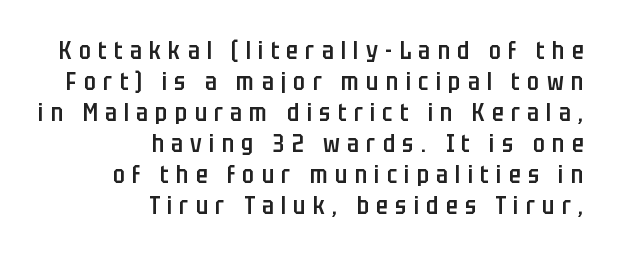
The image shows 24 px text type, upright; set right-aligned, normal line spacing (1.29x), unusually wide letter spacing (+0.31 em), not underlined.
